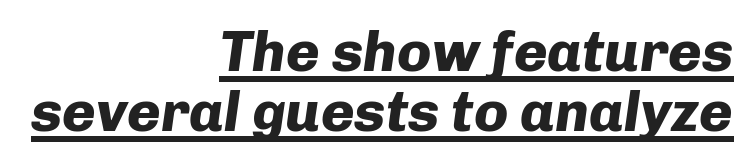
Q: Is the text bold? A: Yes.
Q: Is the text italic (slanted)? A: Yes, it leans right by about 8 degrees.
Q: Is the text underlined? A: Yes.
Q: How is the paragraph aligned? A: Right-aligned.
Q: Is the spacing between letters normal or unusually wide? A: Normal.
Q: Is the spacing between lines tight, normal or loose? A: Tight.
Q: Width (condensed, normal, or wide)? A: Normal.
Q: Stroke contrast? A: Low.
Q: x-height? A: Medium.
Q: Monospaced? A: No.
